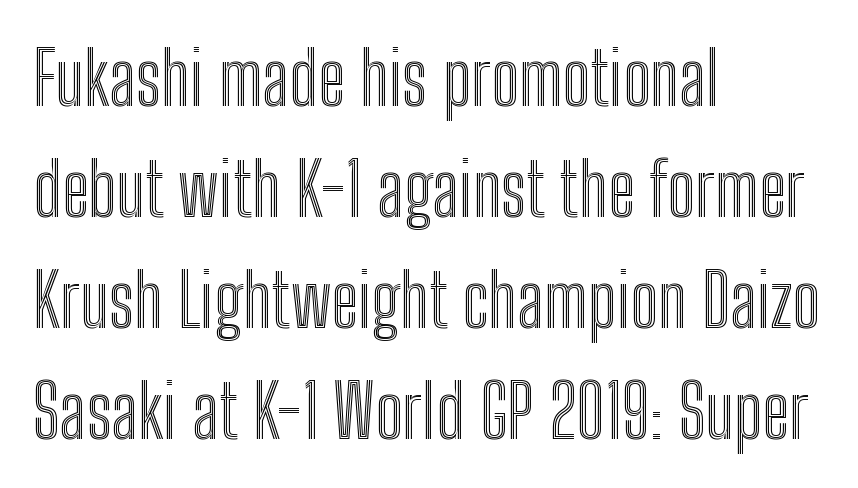
All the whitespace from short lines collects on the right. The specimen omits any rule beneath the text block's lines. Italic: no, the glyphs are upright roman. The passage shown is typed in a proportional face where columns would drift.
